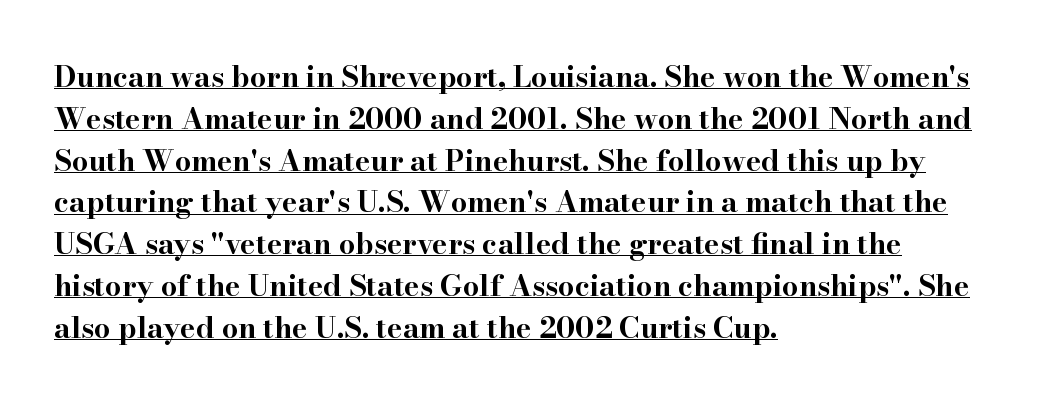
{"serif": "yes", "italic": "no", "bold": "yes", "weight": "bold", "width": "wide", "stroke_contrast": "high", "x_height": "small", "monospaced": "no", "underline": "yes", "align": "left", "line_spacing": "normal", "line_spacing_ratio": 1.44, "letter_spacing": "normal", "letter_spacing_em": 0.0, "glyph_px": 29}
